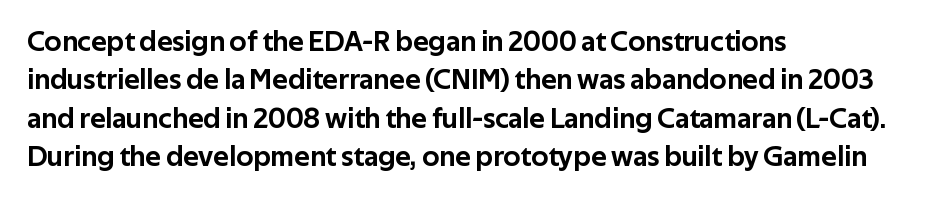
Q: Is the text italic (slanted)? A: No, it is upright.
Q: Is the typeface a serif or a sans-serif typeface? A: Sans-serif.
Q: Is the text underlined? A: No.
Q: How is the paragraph aligned? A: Left-aligned.
Q: Is the spacing between letters normal or unusually wide? A: Normal.
Q: Is the spacing between lines tight, normal or loose? A: Normal.
Q: Width (condensed, normal, or wide)? A: Normal.
Q: Stroke contrast? A: Low.
Q: x-height? A: Medium.
Q: Monospaced? A: No.
